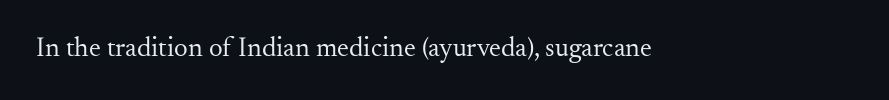
Q: Is the text bold? A: No.
Q: Is the text italic (slanted)? A: No, it is upright.
Q: Is the text underlined? A: No.
Q: Is the spacing between letters normal or unusually wide? A: Normal.
